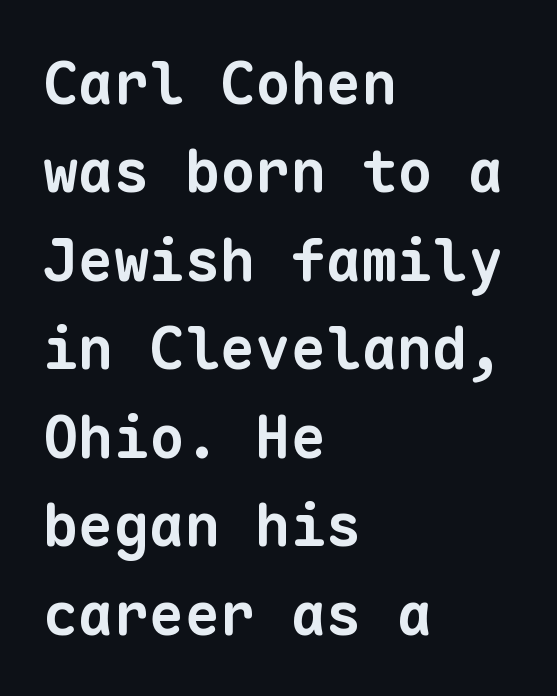
Q: Is the text bold? A: Yes.
Q: Is the typeface a serif or a sans-serif typeface? A: Sans-serif.
Q: Is the text underlined? A: No.
Q: How is the paragraph aligned? A: Left-aligned.
Q: Is the spacing between letters normal or unusually wide? A: Normal.
Q: Is the spacing between lines tight, normal or loose? A: Normal.
Q: Width (condensed, normal, or wide)? A: Normal.
Q: Stroke contrast? A: Low.
Q: x-height? A: Medium.
Q: Monospaced? A: Yes.
